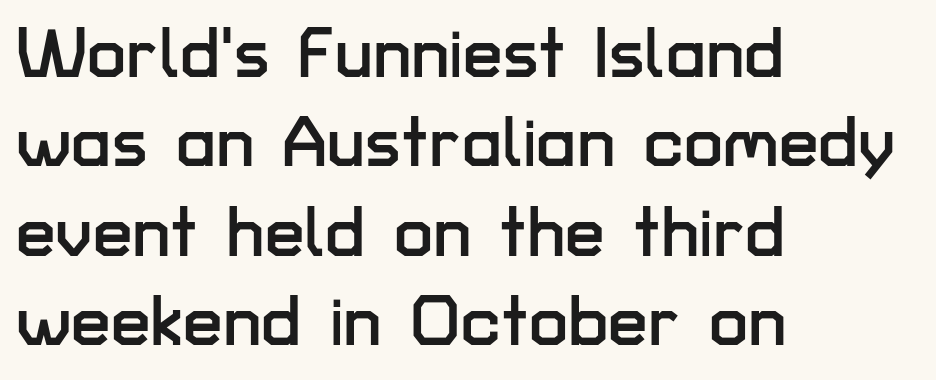
Q: Is the text italic (slanted)? A: No, it is upright.
Q: Is the typeface a serif or a sans-serif typeface? A: Sans-serif.
Q: Is the text underlined? A: No.
Q: How is the paragraph aligned? A: Left-aligned.
Q: Is the spacing between letters normal or unusually wide? A: Normal.
Q: Is the spacing between lines tight, normal or loose? A: Normal.
Q: Width (condensed, normal, or wide)? A: Normal.
Q: Stroke contrast? A: Low.
Q: x-height? A: Medium.
Q: Monospaced? A: No.
